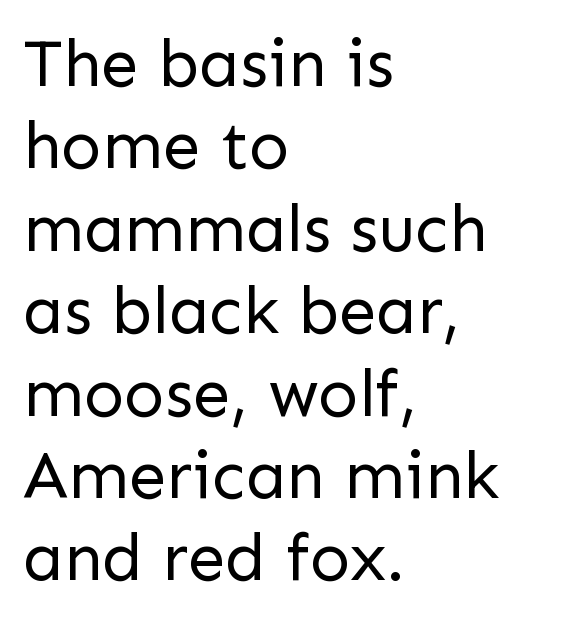
Left-aligned paragraph, ragged on the right. Check the space under the baseline: it is left empty. No feet cap the strokes, marking this as sans-serif type. Each letter keeps its own natural width here, so spacing adapts to shape.
